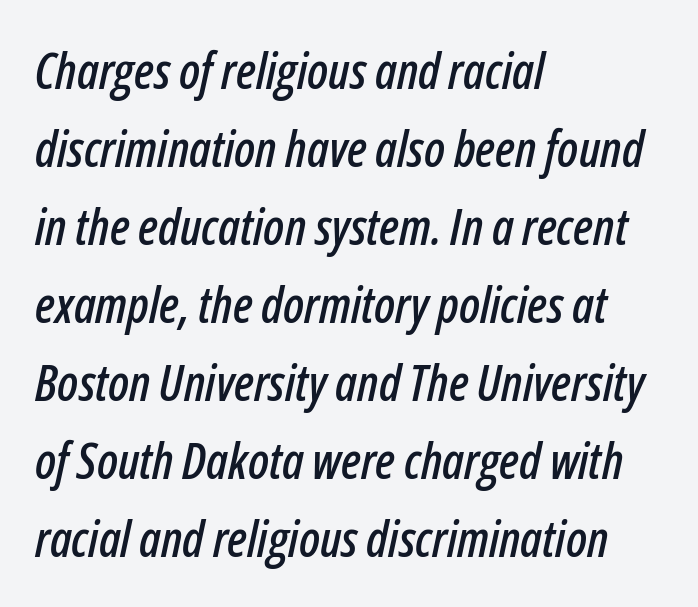
Q: Is the text italic (slanted)? A: Yes, it leans right by about 12 degrees.
Q: Is the text underlined? A: No.
Q: How is the paragraph aligned? A: Left-aligned.
Q: Is the spacing between letters normal or unusually wide? A: Normal.
Q: Is the spacing between lines tight, normal or loose? A: Normal.
Q: Width (condensed, normal, or wide)? A: Condensed.
Q: Stroke contrast? A: Low.
Q: x-height? A: Medium.
Q: Monospaced? A: No.
